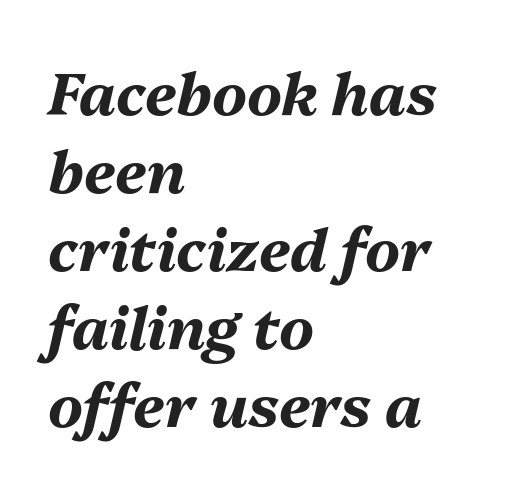
Q: Is the text bold? A: Yes.
Q: Is the text italic (slanted)? A: Yes, it leans right by about 13 degrees.
Q: Is the text underlined? A: No.
Q: How is the paragraph aligned? A: Left-aligned.
Q: Is the spacing between letters normal or unusually wide? A: Normal.
Q: Is the spacing between lines tight, normal or loose? A: Normal.
Q: Width (condensed, normal, or wide)? A: Normal.
Q: Stroke contrast? A: Medium.
Q: x-height? A: Medium.
Q: Monospaced? A: No.
